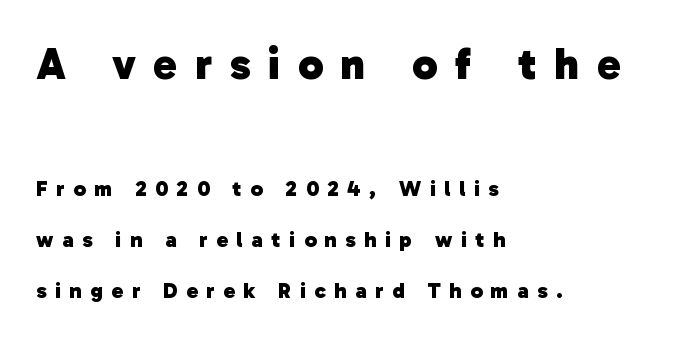
The image shows 45 px heavy sans-serif type; set left-aligned, loose line spacing (2.3x), unusually wide letter spacing (+0.39 em), not underlined; the first (top) block is 2.05x larger; low stroke contrast and a medium x-height.
